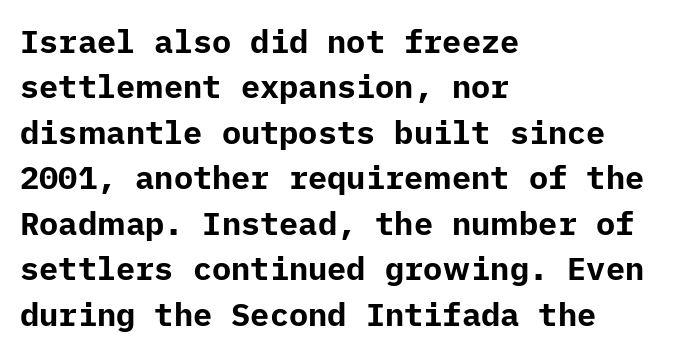
Q: Is the text bold? A: Yes.
Q: Is the text italic (slanted)? A: No, it is upright.
Q: Is the typeface a serif or a sans-serif typeface? A: Sans-serif.
Q: Is the text underlined? A: No.
Q: How is the paragraph aligned? A: Left-aligned.
Q: Is the spacing between letters normal or unusually wide? A: Normal.
Q: Is the spacing between lines tight, normal or loose? A: Normal.
Q: Width (condensed, normal, or wide)? A: Normal.
Q: Stroke contrast? A: Low.
Q: x-height? A: Medium.
